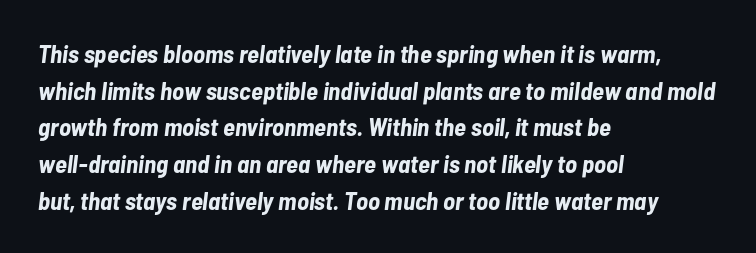
Q: Is the text bold? A: Yes.
Q: Is the text italic (slanted)? A: Yes, it leans right by about 7 degrees.
Q: Is the text underlined? A: No.
Q: How is the paragraph aligned? A: Left-aligned.
Q: Is the spacing between letters normal or unusually wide? A: Normal.
Q: Is the spacing between lines tight, normal or loose? A: Normal.
